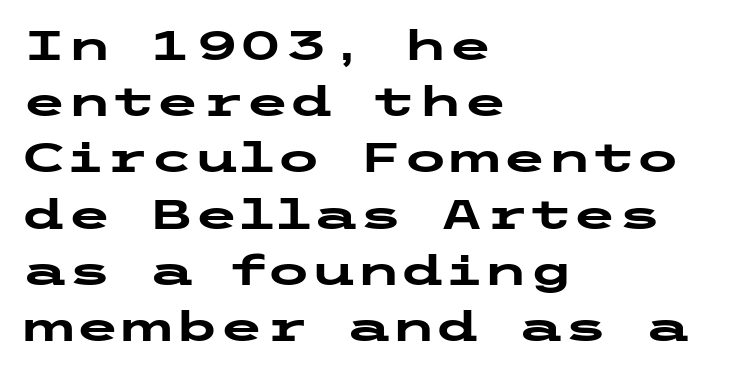
A typesetter would label this face a sans. One glance says typical: line gaps are just what's usual. This sample is left-justified, so line endings fall wherever the words run out. Does the weight exceed regular? Yes, all the way to bold. The specimen reads as upright at a glance.
